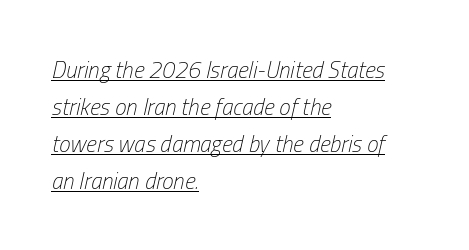
The image shows 23 px text type, italic (leaning right); set left-aligned, normal line spacing (1.61x), normal letter spacing, underlined.
